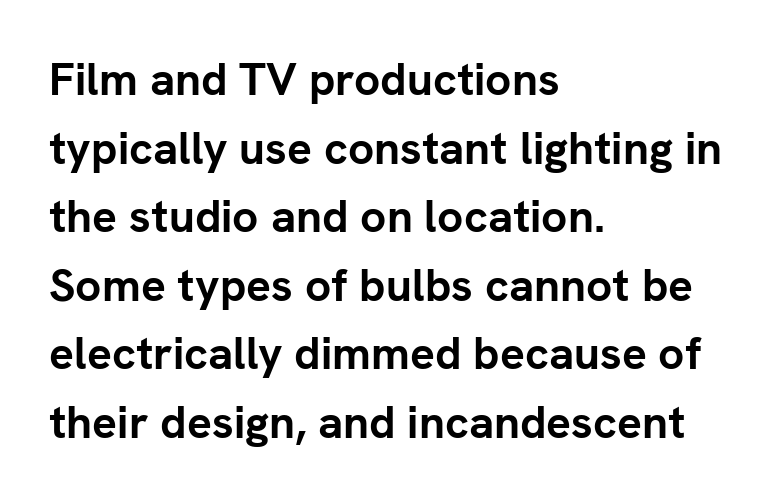
The image shows 46 px semibold sans-serif type, upright; set left-aligned, normal line spacing (1.49x), normal letter spacing, not underlined; low stroke contrast and a medium x-height.
